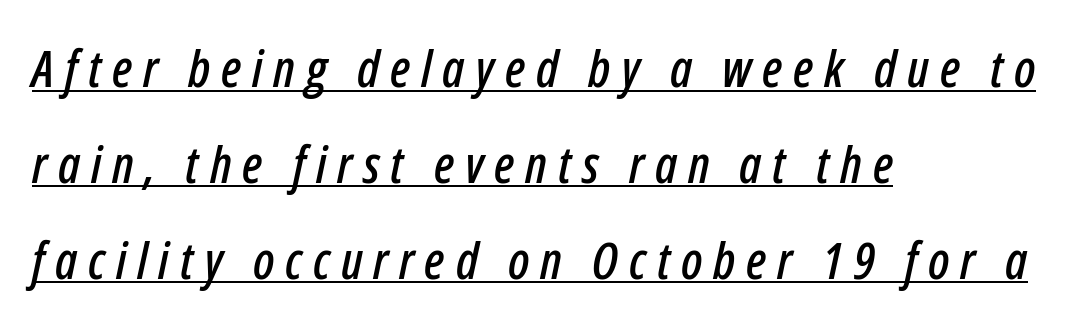
Q: Is the text italic (slanted)? A: Yes, it leans right by about 12 degrees.
Q: Is the text underlined? A: Yes.
Q: How is the paragraph aligned? A: Left-aligned.
Q: Is the spacing between letters normal or unusually wide? A: Unusually wide.
Q: Width (condensed, normal, or wide)? A: Condensed.
Q: Stroke contrast? A: Low.
Q: x-height? A: Medium.
Q: Monospaced? A: No.
